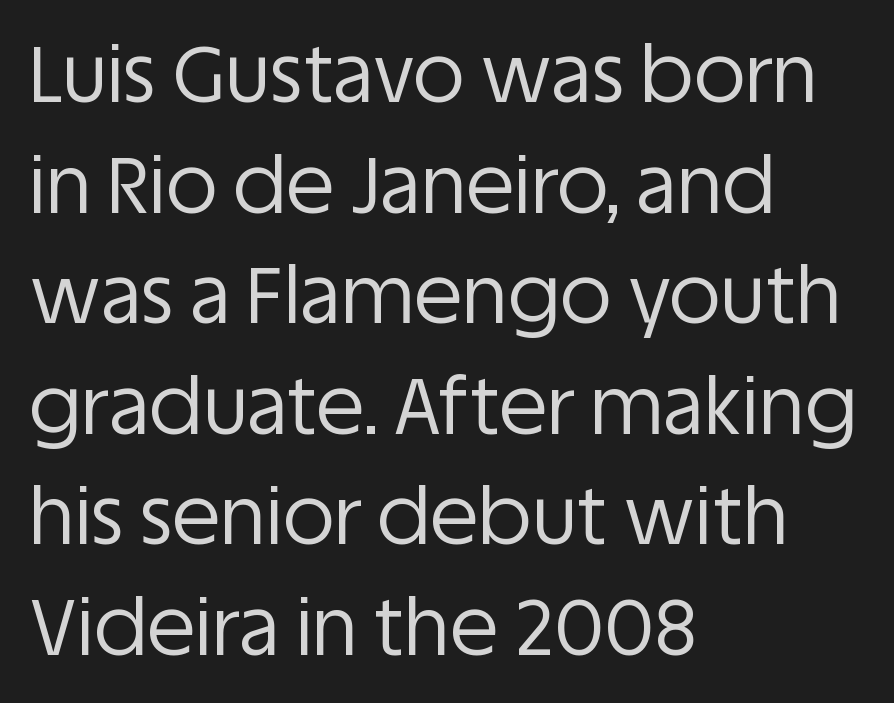
Is this a fixed-width face? No — the glyphs have proportional, varying widths. Stems here are at most as thick as an everyday book face. Letters rest on an invisible, unmarked baseline. How would I describe the line gaps? Plain and ordinary. Words appear dense and cohesive because spacing is normal. A student would call this left alignment; a typographer would say flush left, rag right.
